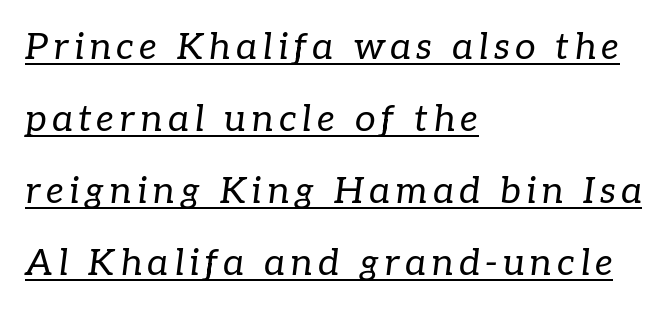
Q: Is the text bold? A: No.
Q: Is the text italic (slanted)? A: Yes, it leans right by about 7 degrees.
Q: Is the typeface a serif or a sans-serif typeface? A: Serif.
Q: Is the text underlined? A: Yes.
Q: How is the paragraph aligned? A: Left-aligned.
Q: Is the spacing between lines tight, normal or loose? A: Loose.
Q: Width (condensed, normal, or wide)? A: Normal.
Q: Stroke contrast? A: Low.
Q: x-height? A: Medium.
Q: Monospaced? A: No.
